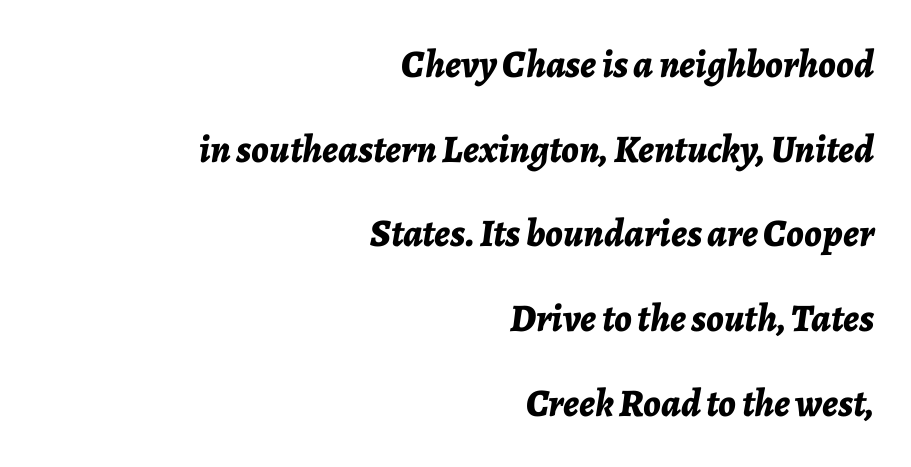
Spacing verdict: proportional, widths tailored to each character. Observe the lean: these are italic letterforms. The letterforms sit shoulder to shoulder at normal distance. The lines are spread far apart with generous leading.
